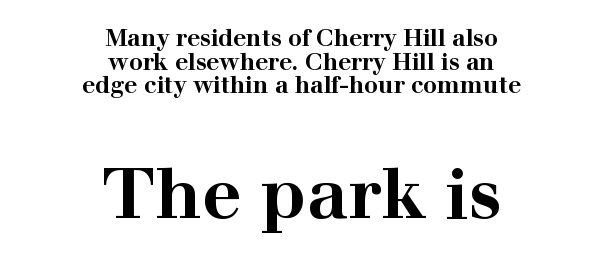
The vertical gap from one line to the next is small. The setting favours the middle, as headings and verse often do. Each letter's strokes conclude with small projecting serifs. Looks like regular typesetting: each glyph gets only the width it needs. I'd describe the lettering as bold — thick and assertive.
